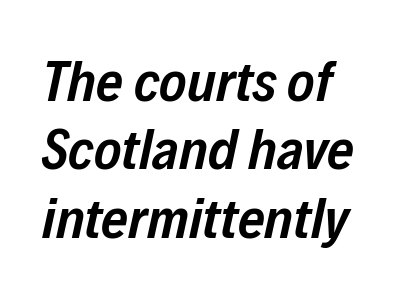
Q: Is the text bold? A: Semi-bold.
Q: Is the text italic (slanted)? A: Yes, it leans right by about 12 degrees.
Q: Is the text underlined? A: No.
Q: Is the spacing between letters normal or unusually wide? A: Normal.
Q: Width (condensed, normal, or wide)? A: Condensed.
Q: Stroke contrast? A: Low.
Q: x-height? A: Medium.
Q: Monospaced? A: No.
